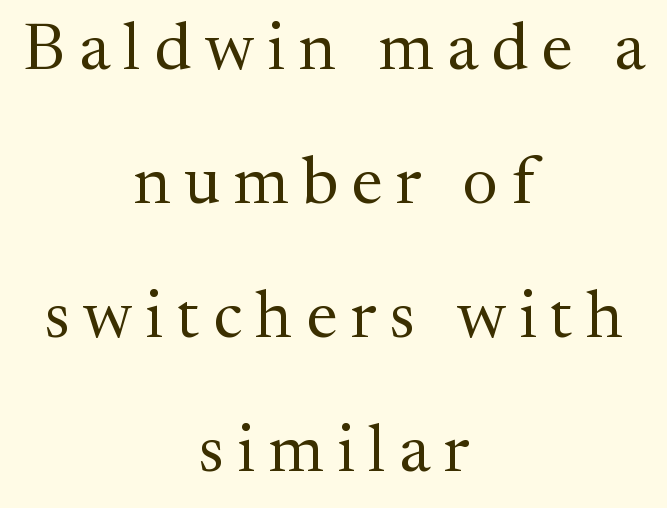
The image shows 67 px regular-weight serif type, upright; set centered, loose line spacing (2.0x), unusually wide letter spacing (+0.2 em), not underlined; medium stroke contrast and a medium x-height.
